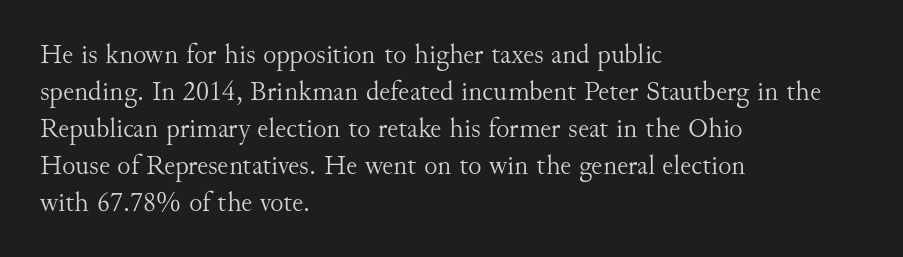
The image shows 28 px light serif type, upright; set left-aligned, normal line spacing (1.32x), normal letter spacing, not underlined; medium stroke contrast and a small x-height.
